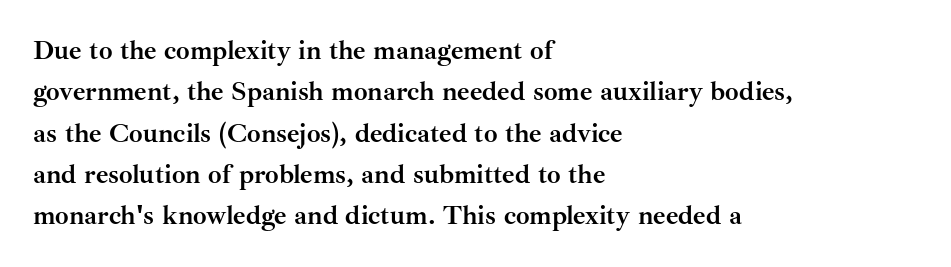
Q: Is the text bold? A: Yes.
Q: Is the text italic (slanted)? A: No, it is upright.
Q: Is the text underlined? A: No.
Q: How is the paragraph aligned? A: Left-aligned.
Q: Is the spacing between letters normal or unusually wide? A: Normal.
Q: Is the spacing between lines tight, normal or loose? A: Normal.
